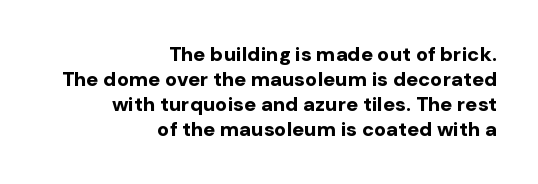
These lines carry a lot of weight — the face is fully bold. Layout note: lines flush right. No word sits above an underline. Reading down the column, the eye jumps a familiar distance to each next line.
